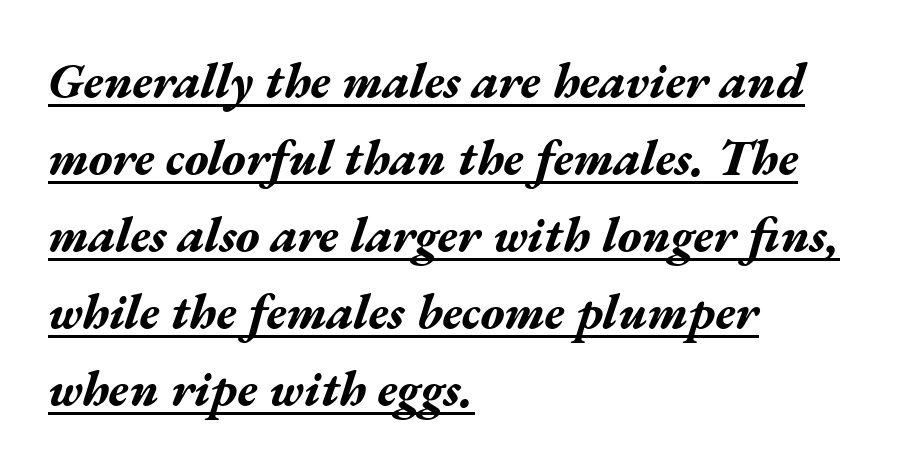
Q: Is the text bold? A: Yes.
Q: Is the text italic (slanted)? A: Yes, it leans right by about 17 degrees.
Q: Is the text underlined? A: Yes.
Q: How is the paragraph aligned? A: Left-aligned.
Q: Is the spacing between letters normal or unusually wide? A: Normal.
Q: Is the spacing between lines tight, normal or loose? A: Normal.
Q: Width (condensed, normal, or wide)? A: Wide.
Q: Stroke contrast? A: Medium.
Q: x-height? A: Medium.
Q: Monospaced? A: No.
